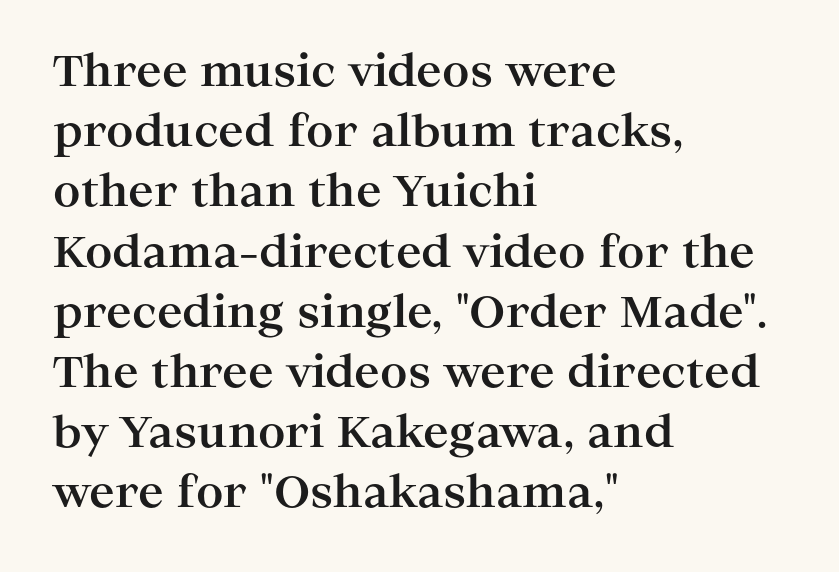
{"serif": "yes", "italic": "no", "bold": "yes", "weight": "bold", "width": "wide", "stroke_contrast": "high", "x_height": "medium", "monospaced": "no", "underline": "no", "align": "left", "line_spacing": "normal", "line_spacing_ratio": 1.4, "letter_spacing": "normal", "letter_spacing_em": 0.0, "glyph_px": 43}
